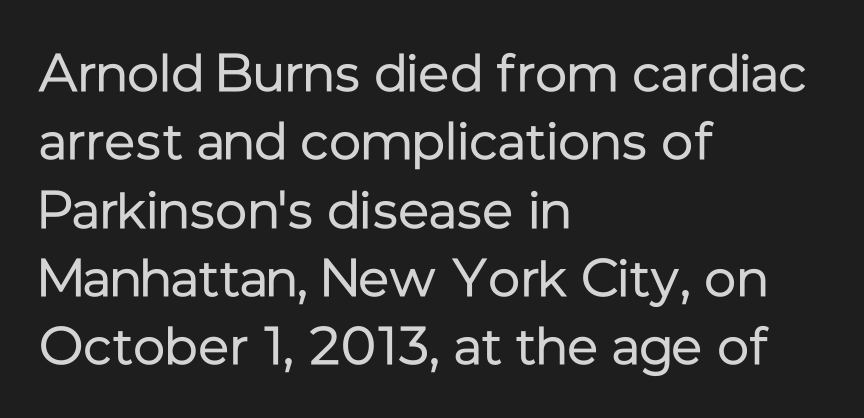
Unlike italic type, these characters show no tilt at all. Nope, no serifs anywhere on these letters. The space directly below the letters is spotless. Spacing verdict: proportional, widths tailored to each character.
